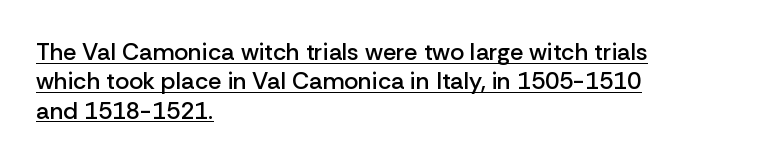
Q: Is the text bold? A: Semi-bold.
Q: Is the text italic (slanted)? A: No, it is upright.
Q: Is the text underlined? A: Yes.
Q: How is the paragraph aligned? A: Left-aligned.
Q: Is the spacing between letters normal or unusually wide? A: Normal.
